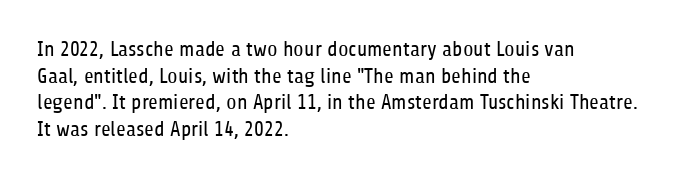
Q: Is the text bold? A: No.
Q: Is the text italic (slanted)? A: No, it is upright.
Q: Is the text underlined? A: No.
Q: How is the paragraph aligned? A: Left-aligned.
Q: Is the spacing between letters normal or unusually wide? A: Normal.
Q: Is the spacing between lines tight, normal or loose? A: Normal.
